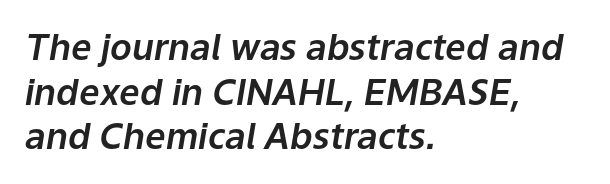
{"italic": "yes", "lean": "right", "slant_degrees": 9, "width": "normal", "stroke_contrast": "low", "x_height": "medium", "monospaced": "no", "underline": "no", "align": "left", "line_spacing_ratio": 1.24, "letter_spacing": "normal", "letter_spacing_em": 0.0, "glyph_px": 36}
